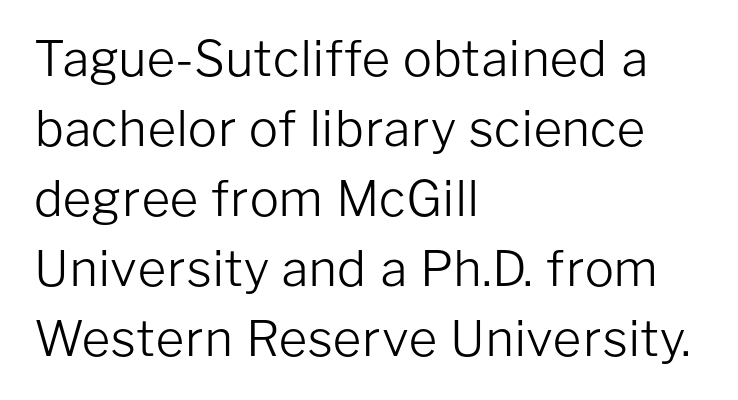
The space between consecutive lines is moderate. Default kerning and tracking; the words read as compact shapes. Is this a fixed-width face? No — the glyphs have proportional, varying widths. The paragraph shown leans on its left margin. The weight tops out at a normal text grade. Words float on clear page, feet unadorned.
